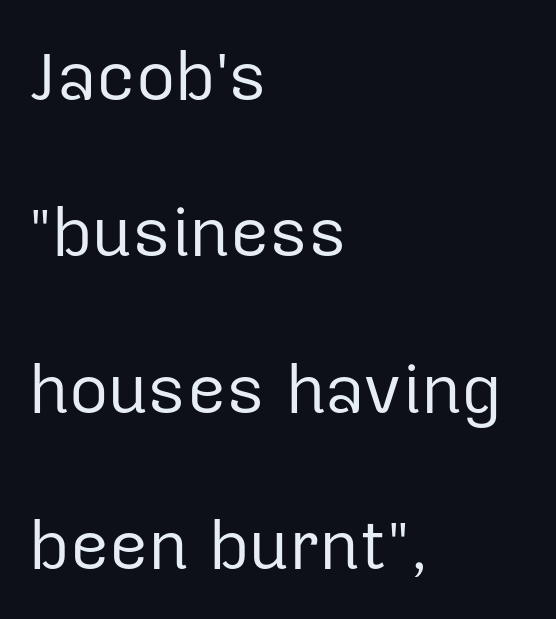
The image shows 68 px regular-weight sans-serif type, upright; set left-aligned, loose line spacing (2.3x), normal letter spacing, not underlined; low stroke contrast and a medium x-height.
